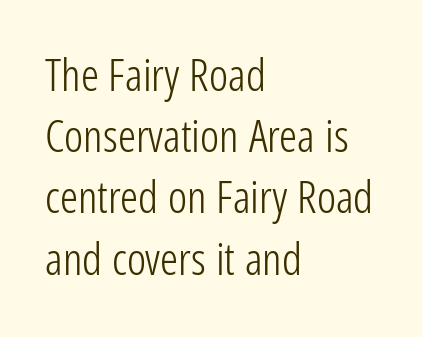
The image shows 45 px light, condensed sans-serif type, upright; set left-aligned, normal line spacing (1.36x), normal letter spacing, not underlined; low stroke contrast and a medium x-height.
